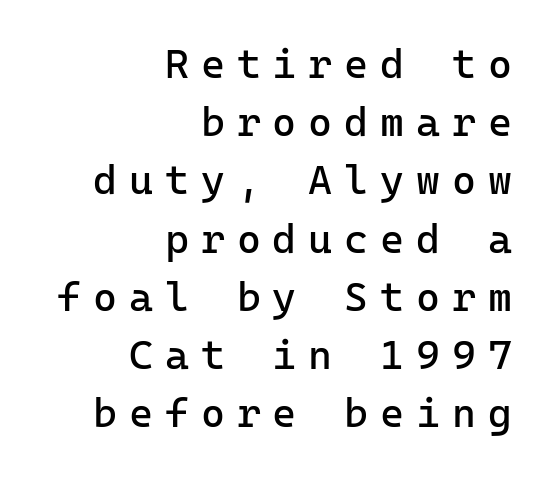
Q: Is the text bold? A: No.
Q: Is the text italic (slanted)? A: No, it is upright.
Q: Is the typeface a serif or a sans-serif typeface? A: Sans-serif.
Q: Is the text underlined? A: No.
Q: How is the paragraph aligned? A: Right-aligned.
Q: Is the spacing between letters normal or unusually wide? A: Unusually wide.
Q: Is the spacing between lines tight, normal or loose? A: Normal.
Q: Width (condensed, normal, or wide)? A: Normal.
Q: Stroke contrast? A: Low.
Q: x-height? A: Medium.
Q: Monospaced? A: Yes.
